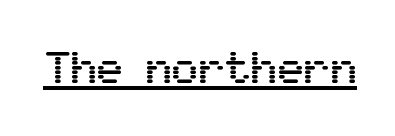
{"serif": "no", "italic": "no", "width": "normal", "stroke_contrast": "medium", "x_height": "medium", "monospaced": "no", "underline": "yes", "letter_spacing": "normal", "letter_spacing_em": 0.0, "glyph_px": 44}
